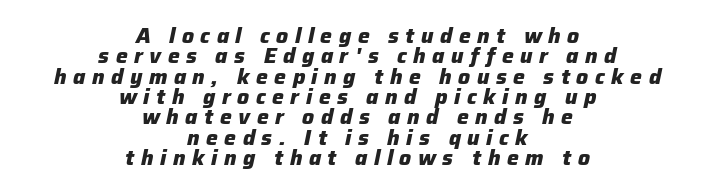
Heavy-handed strokes throughout: this text is bold. Notice how descenders almost collide with the ascenders below — that's tight leading. The gaps between neighbouring characters are conspicuously large. Only glyphs here, with clear space below each row. The specimen reads as italic at a glance.
